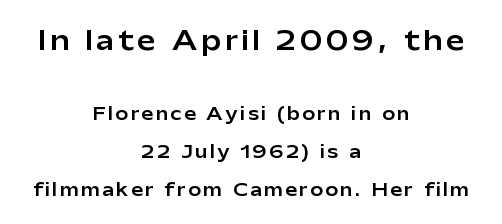
The image shows 26 px text type, upright; set centered, loose line spacing (2.26x), not underlined; the first (top) block is 1.53x larger.
